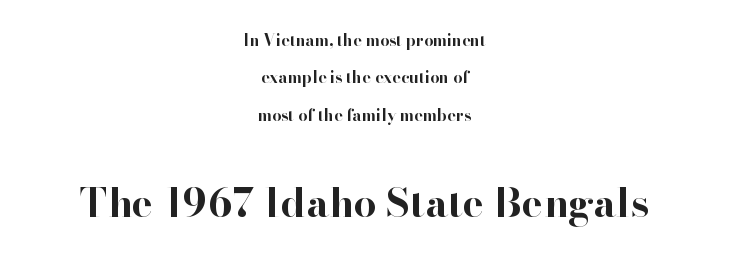
{"serif": "yes", "italic": "no", "bold": "yes", "weight": "bold", "width": "normal", "stroke_contrast": "high", "x_height": "small", "monospaced": "no", "underline": "no", "align": "center", "line_spacing": "loose", "line_spacing_ratio": 2.33, "letter_spacing": "normal", "letter_spacing_em": 0.0, "larger_block": "second", "size_ratio": 2.5, "glyph_px": 40}
